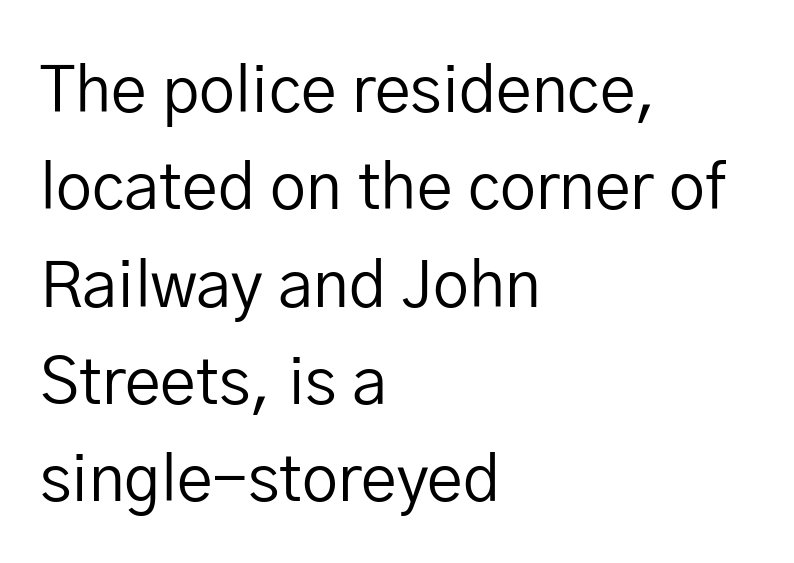
The specimen reads as upright at a glance. Short and long lines alike share a common starting point at left. A typesetter would label this face a sans. Descenders are the only things crossing below the line. Compared with typical body copy, the letter spacing here is the same. Do the characters align in a grid? No, the font is proportional.
